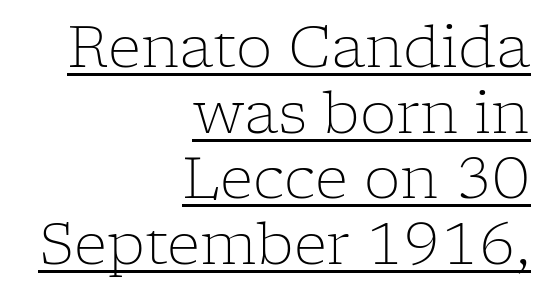
The image shows 58 px light serif type, upright; set right-aligned, tight line spacing (1.13x), normal letter spacing, underlined; low stroke contrast and a medium x-height.
